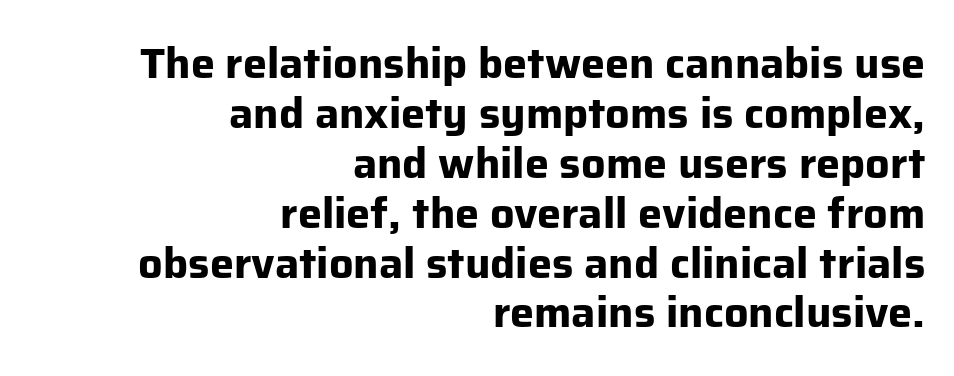
Each letter keeps its own natural width here, so spacing adapts to shape. Heavy, bold letterforms. Bare-footed words on every line. The letters stand upright; this is a roman face. Which margin do the lines hug? The right one — the left edge is uneven.
